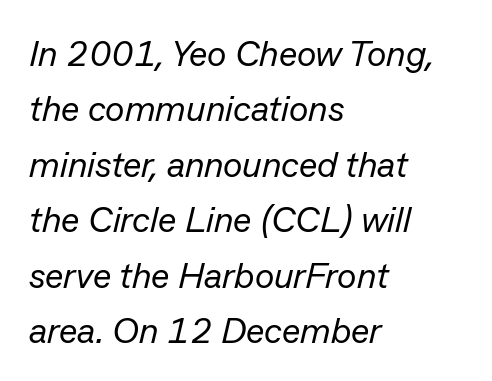
Underline: absent. Weight: regular or lighter. Looks like regular typesetting: each glyph gets only the width it needs. Italic? Definitely — the glyphs are oblique.
